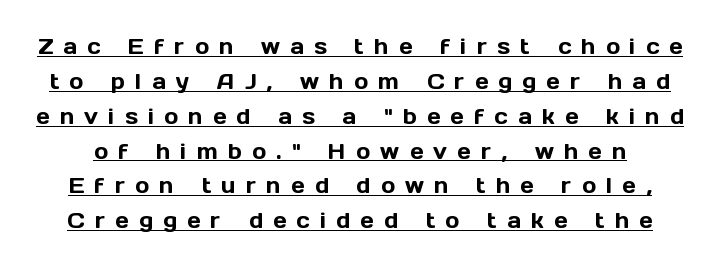
{"italic": "no", "underline": "yes", "line_spacing": "normal", "line_spacing_ratio": 1.66, "letter_spacing": "wide", "letter_spacing_em": 0.49, "glyph_px": 21}
